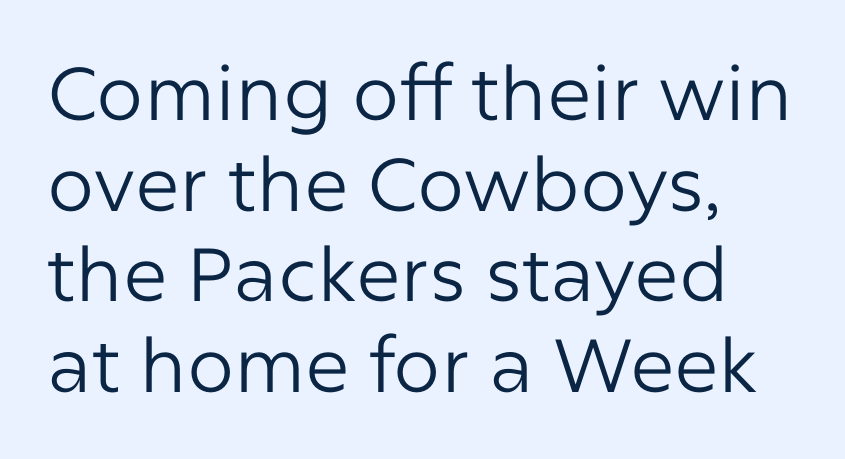
The image shows 75 px regular-weight sans-serif type, upright; set left-aligned, line spacing 1.21x, normal letter spacing, not underlined; low stroke contrast and a medium x-height.
